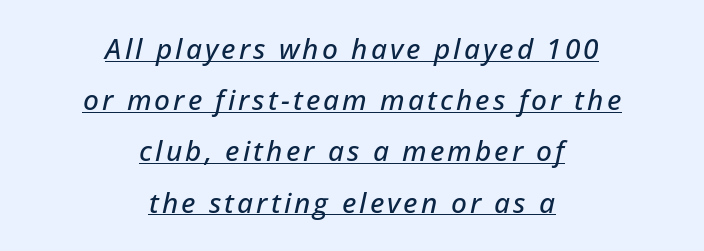
The whitespace from short lines is split evenly between both sides. This sample has the flowing, uneven cadence of proportional lettering. You can see a thin bar hugging the bottom of the glyphs. It's the slanting kind of type.
